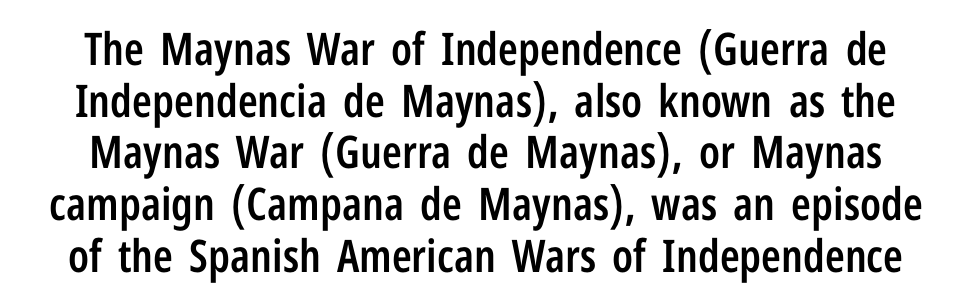
{"serif": "no", "italic": "no", "bold": "semi", "weight": "semibold", "width": "condensed", "stroke_contrast": "low", "x_height": "medium", "monospaced": "no", "underline": "no", "line_spacing": "tight", "line_spacing_ratio": 1.15, "letter_spacing": "normal", "letter_spacing_em": 0.0, "glyph_px": 45}
